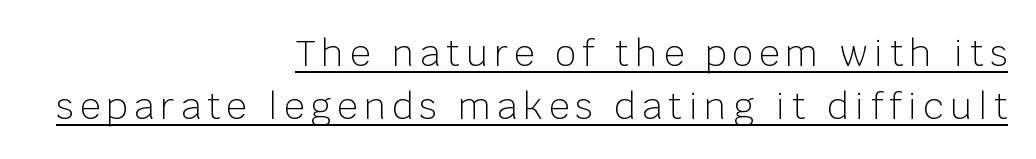
The font sits on the lighter half of the weight spectrum, regular included. This is underlined copy, the kind a proofreader might mark for attention. You can tell from the bare stems that sans-serif type was used. Each new line begins a customary step beneath the previous one. Note the varied advance widths — an 'i' is clearly narrower than an 'm'.
